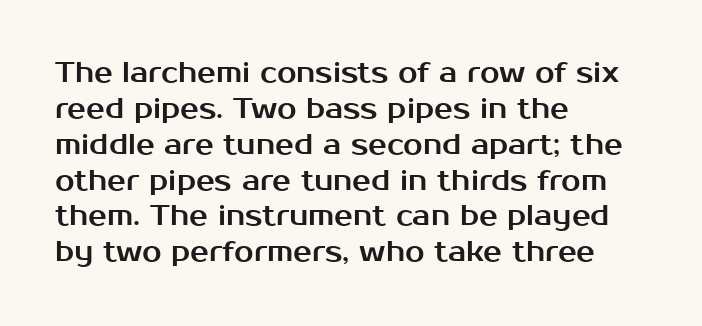
{"serif": "no", "italic": "no", "width": "normal", "stroke_contrast": "medium", "x_height": "medium", "monospaced": "no", "underline": "no", "align": "left", "line_spacing": "normal", "line_spacing_ratio": 1.28, "letter_spacing": "normal", "letter_spacing_em": 0.0, "glyph_px": 28}
